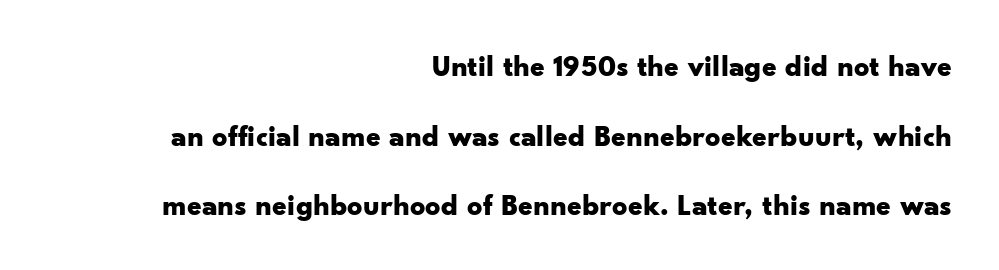
The rendering uses a large line-height, opening up the rows. The passage shown is not underscored anywhere. These words are printed bold, with thick strokes throughout. The font's upright variant was chosen for this text.
